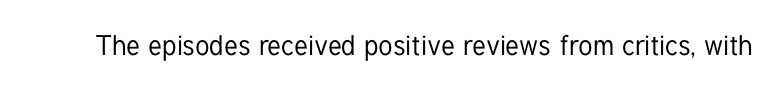
Q: Is the text italic (slanted)? A: No, it is upright.
Q: Is the typeface a serif or a sans-serif typeface? A: Sans-serif.
Q: Is the text underlined? A: No.
Q: Is the spacing between letters normal or unusually wide? A: Normal.
Q: Width (condensed, normal, or wide)? A: Condensed.
Q: Stroke contrast? A: Low.
Q: x-height? A: Medium.
Q: Monospaced? A: No.
